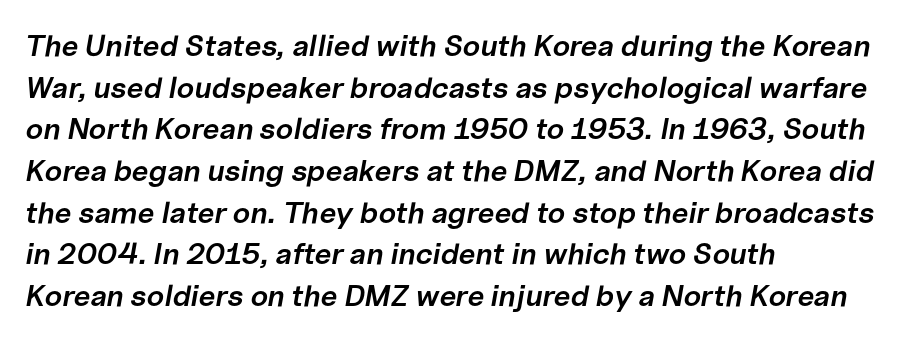
Q: Is the text bold? A: Semi-bold.
Q: Is the text italic (slanted)? A: Yes, it leans right by about 10 degrees.
Q: Is the text underlined? A: No.
Q: How is the paragraph aligned? A: Left-aligned.
Q: Is the spacing between letters normal or unusually wide? A: Normal.
Q: Is the spacing between lines tight, normal or loose? A: Normal.
Q: Width (condensed, normal, or wide)? A: Normal.
Q: Stroke contrast? A: Low.
Q: x-height? A: Medium.
Q: Monospaced? A: No.
